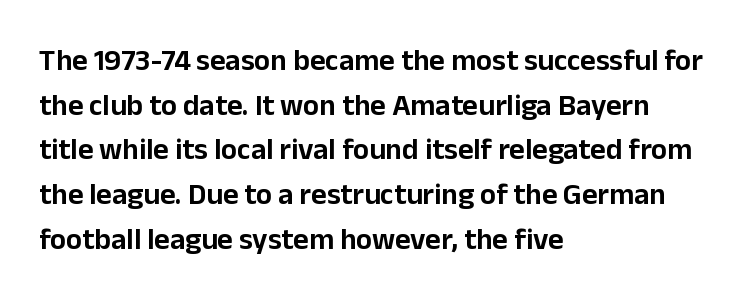
{"serif": "no", "italic": "no", "width": "normal", "stroke_contrast": "low", "x_height": "medium", "monospaced": "no", "underline": "no", "align": "left", "line_spacing": "normal", "line_spacing_ratio": 1.49, "letter_spacing": "normal", "letter_spacing_em": 0.0, "glyph_px": 30}
